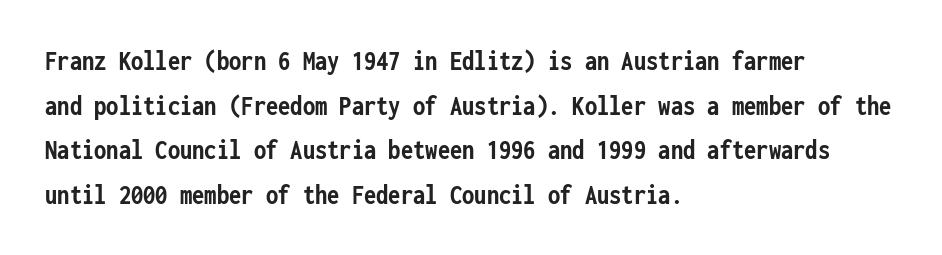
Q: Is the text bold? A: Yes.
Q: Is the text italic (slanted)? A: No, it is upright.
Q: Is the typeface a serif or a sans-serif typeface? A: Sans-serif.
Q: Is the text underlined? A: No.
Q: How is the paragraph aligned? A: Left-aligned.
Q: Is the spacing between letters normal or unusually wide? A: Normal.
Q: Is the spacing between lines tight, normal or loose? A: Normal.
Q: Width (condensed, normal, or wide)? A: Condensed.
Q: Stroke contrast? A: Low.
Q: x-height? A: Medium.
Q: Monospaced? A: Yes.
